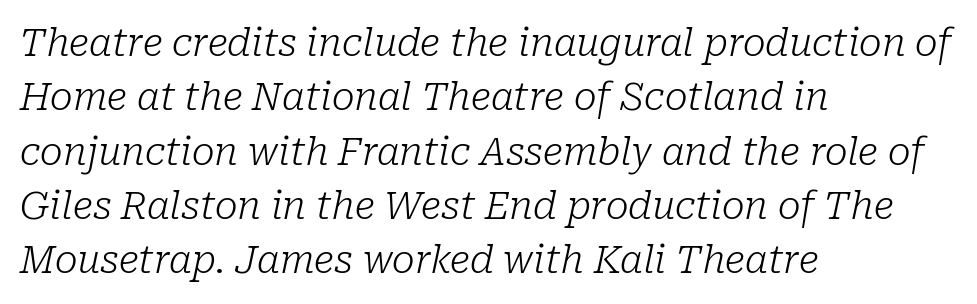
{"serif": "yes", "italic": "yes", "lean": "right", "slant_degrees": 10, "bold": "no", "weight": "light", "width": "normal", "stroke_contrast": "low", "x_height": "medium", "monospaced": "no", "underline": "no", "align": "left", "line_spacing": "normal", "line_spacing_ratio": 1.43, "letter_spacing": "normal", "letter_spacing_em": 0.0, "glyph_px": 38}
